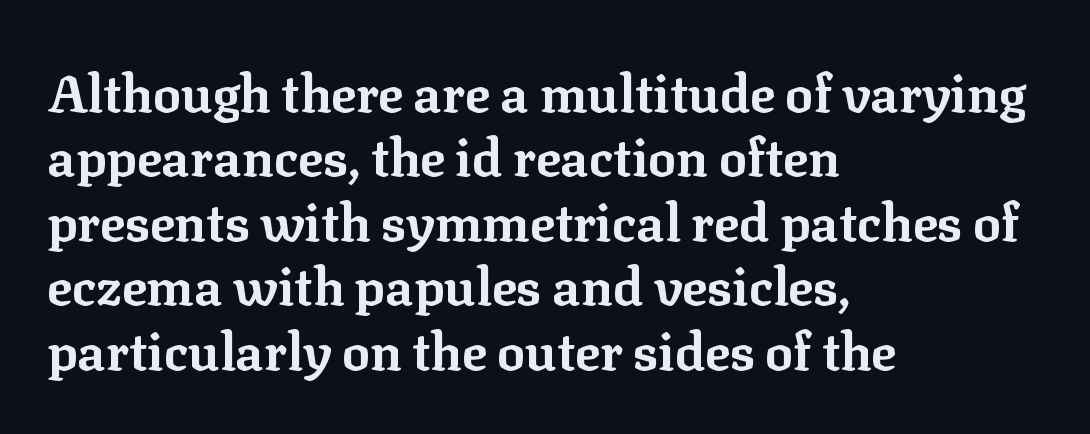
Q: Is the text bold? A: Yes.
Q: Is the text italic (slanted)? A: No, it is upright.
Q: Is the typeface a serif or a sans-serif typeface? A: Serif.
Q: Is the text underlined? A: No.
Q: How is the paragraph aligned? A: Left-aligned.
Q: Is the spacing between letters normal or unusually wide? A: Normal.
Q: Width (condensed, normal, or wide)? A: Normal.
Q: Stroke contrast? A: Low.
Q: x-height? A: Medium.
Q: Monospaced? A: No.
